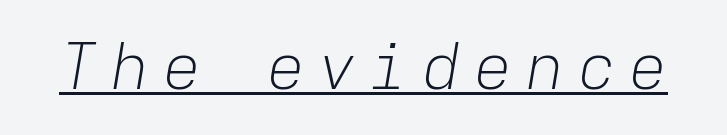
{"italic": "yes", "lean": "right", "slant_degrees": 9, "bold": "no", "weight": "light", "width": "normal", "stroke_contrast": "low", "x_height": "medium", "monospaced": "yes", "underline": "yes", "letter_spacing": "wide", "letter_spacing_em": 0.21, "glyph_px": 64}
